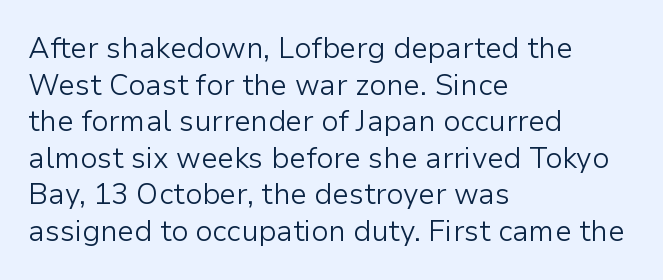
Alignment: flush left. Is the stroke heavy? The answer is a plain regular-or-lighter. These lines are rendered in a variable-pitch font. Lines of text with bare space underneath. Does extra space separate the letters? No, they use regular spacing.
